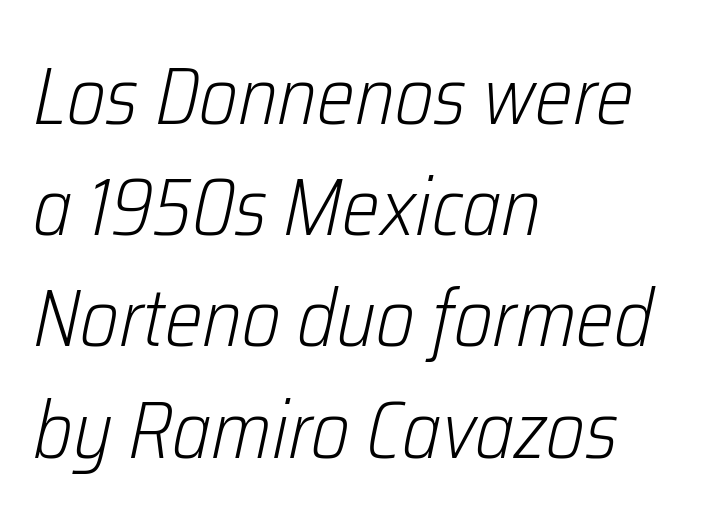
The image shows 80 px light, condensed type, italic (leaning right); set left-aligned, normal line spacing (1.39x), normal letter spacing, not underlined; low stroke contrast and a medium x-height.
